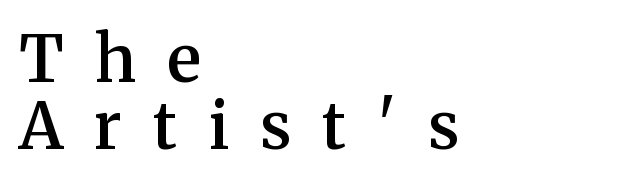
{"serif": "yes", "italic": "no", "bold": "semi", "weight": "semibold", "width": "normal", "stroke_contrast": "medium", "x_height": "medium", "monospaced": "no", "underline": "no", "align": "left", "line_spacing": "tight", "line_spacing_ratio": 1.04, "letter_spacing": "wide", "letter_spacing_em": 0.49, "glyph_px": 64}
